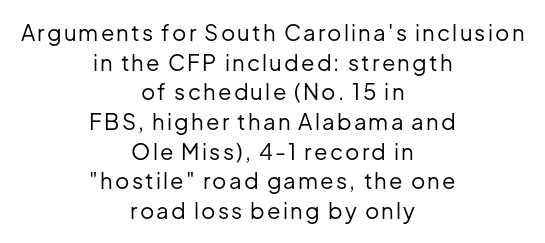
Q: Is the text bold? A: No.
Q: Is the text italic (slanted)? A: No, it is upright.
Q: Is the text underlined? A: No.
Q: How is the paragraph aligned? A: Centered.
Q: Is the spacing between lines tight, normal or loose? A: Normal.
